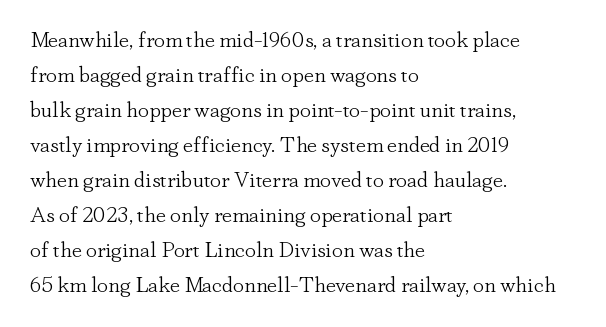
The image shows 22 px text type, upright; set left-aligned, normal line spacing (1.59x), normal letter spacing, not underlined.
